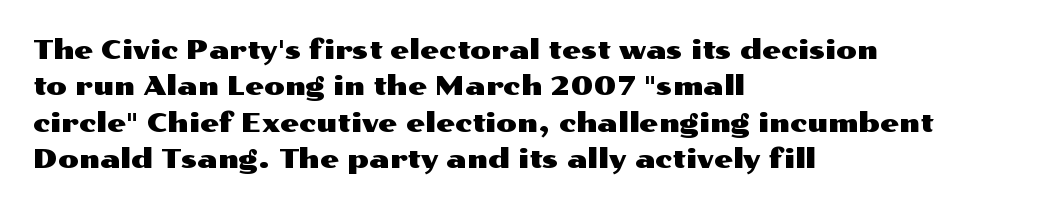
{"italic": "no", "underline": "no", "align": "left", "line_spacing": "normal", "line_spacing_ratio": 1.35, "letter_spacing": "normal", "letter_spacing_em": 0.0, "glyph_px": 27}
